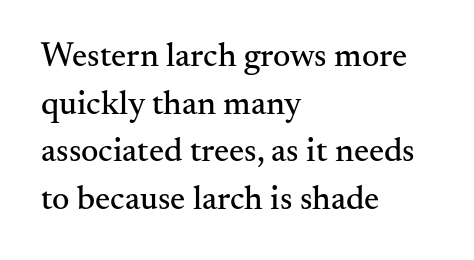
{"serif": "yes", "italic": "no", "width": "normal", "stroke_contrast": "medium", "x_height": "small", "monospaced": "no", "underline": "no", "align": "left", "line_spacing": "normal", "line_spacing_ratio": 1.4, "letter_spacing": "normal", "letter_spacing_em": 0.0, "glyph_px": 34}
